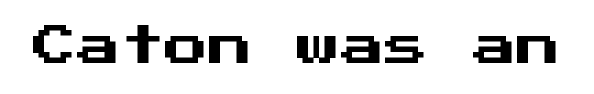
The image shows 44 px sans-serif type, upright; set normal letter spacing, not underlined; medium stroke contrast and a medium x-height.
